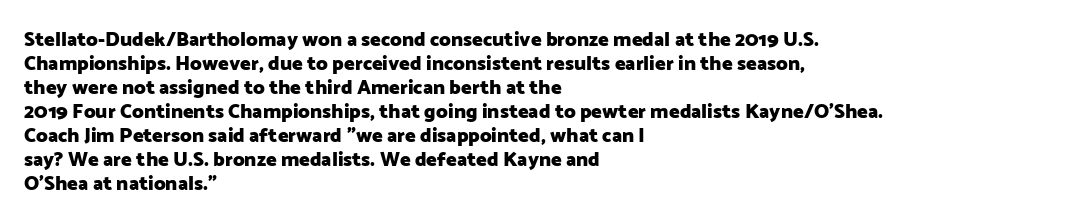
Q: Is the text bold? A: Yes.
Q: Is the text italic (slanted)? A: No, it is upright.
Q: Is the text underlined? A: No.
Q: How is the paragraph aligned? A: Left-aligned.
Q: Is the spacing between letters normal or unusually wide? A: Normal.
